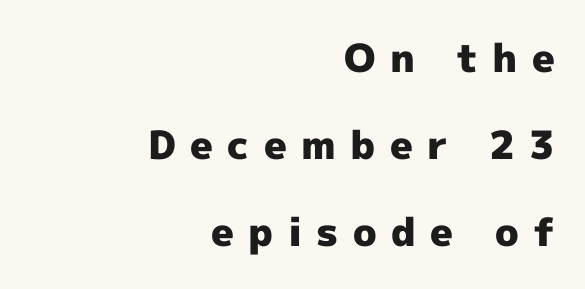
Q: Is the text bold? A: Yes.
Q: Is the text italic (slanted)? A: No, it is upright.
Q: Is the typeface a serif or a sans-serif typeface? A: Sans-serif.
Q: Is the text underlined? A: No.
Q: How is the paragraph aligned? A: Right-aligned.
Q: Is the spacing between letters normal or unusually wide? A: Unusually wide.
Q: Is the spacing between lines tight, normal or loose? A: Loose.
Q: Width (condensed, normal, or wide)? A: Normal.
Q: x-height? A: Medium.
Q: Monospaced? A: No.
